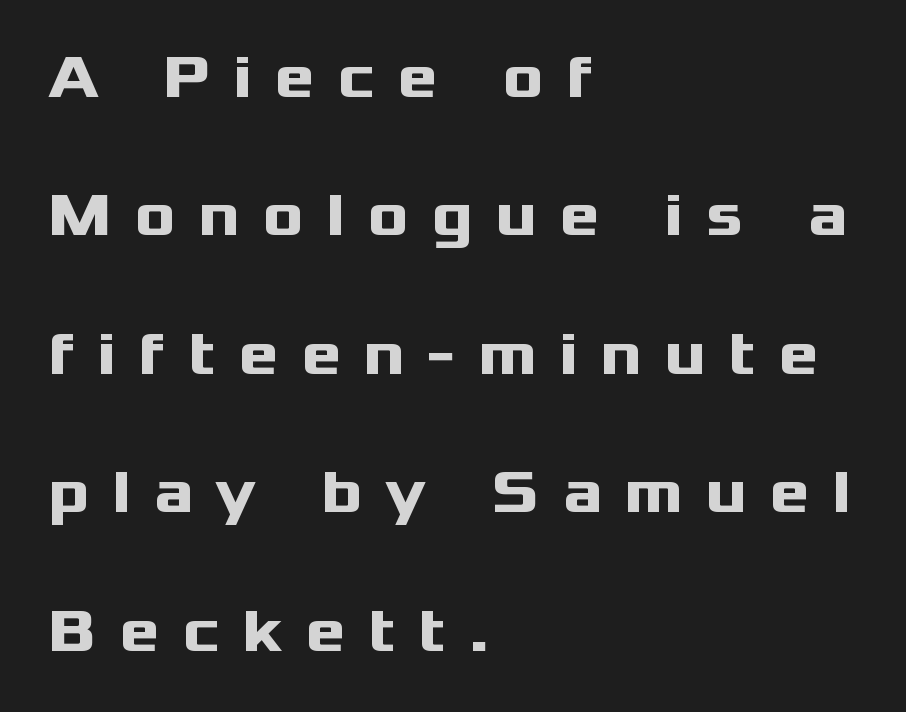
The image shows 61 px heavy, wide sans-serif type, upright; set left-aligned, loose line spacing (2.27x), unusually wide letter spacing (+0.37 em), not underlined; medium stroke contrast and a medium x-height.
